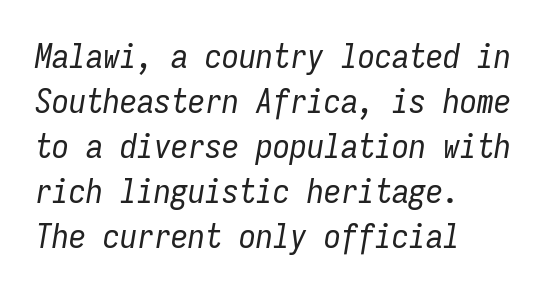
The foot of each line stays bare and open. The letters march in equal steps, a hallmark of fixed-pitch type. Leading: standard. Caption: multi-line text, flush left, ragged right.
